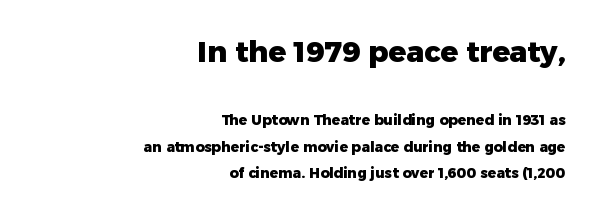
In terms of posture, this sample is upright. A typesetter would call this proportional, since set widths differ per character. This sample uses a sans-serif face. In terms of weight, the rendering is a true, heavy bold. The designer gave the opening block more size than the closing block. A typesetter would call this zero additional tracking.
